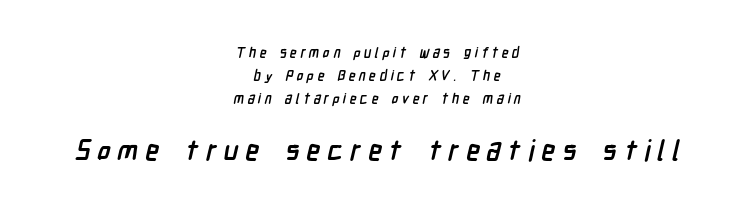
The passage is arranged like a title page — every line centered. The passage shown is emphatically bold. A typesetter would call this heavily tracked-out type. This rendering employs a face without finishing strokes, i.e., a sans-serif.
